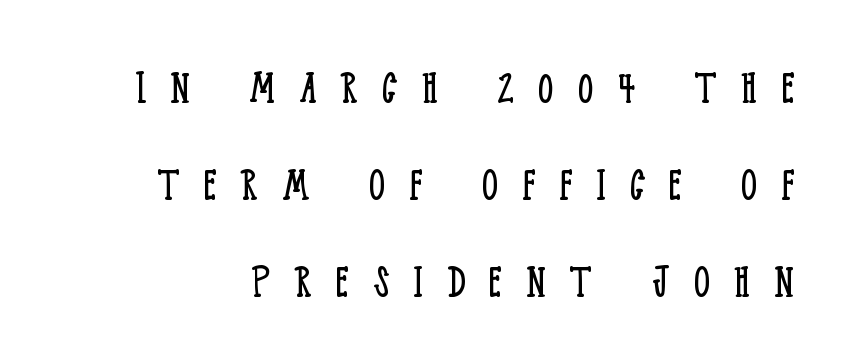
A typesetter would call this leading open, well beyond the default. Each word looks stretched out because of the extra space between its letters. The typeface has the unassuming heft of standard copy or less. Note the varied advance widths — an 'i' is clearly narrower than an 'm'.
